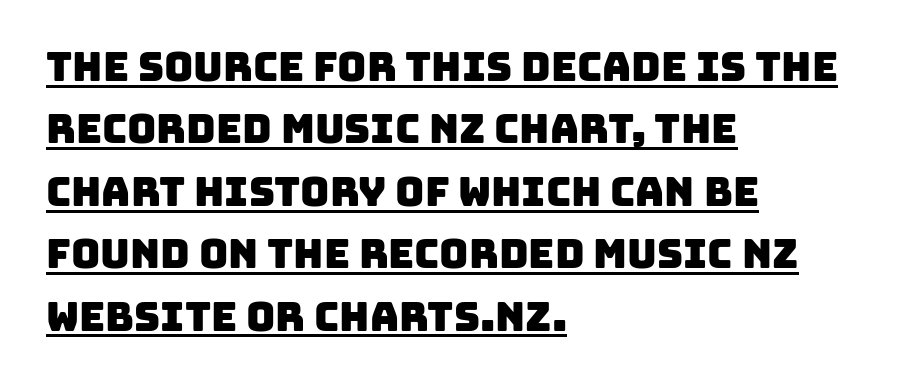
Q: Is the typeface a serif or a sans-serif typeface? A: Sans-serif.
Q: Is the text underlined? A: Yes.
Q: How is the paragraph aligned? A: Left-aligned.
Q: Is the spacing between letters normal or unusually wide? A: Normal.
Q: Is the spacing between lines tight, normal or loose? A: Normal.
Q: Width (condensed, normal, or wide)? A: Normal.
Q: Stroke contrast? A: Low.
Q: x-height? A: Large.
Q: Monospaced? A: No.
